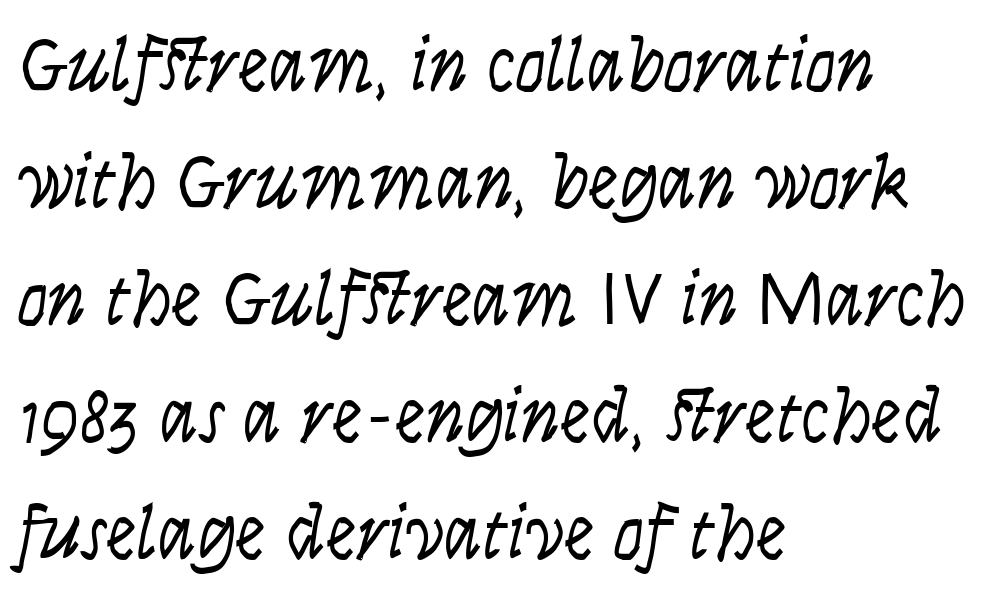
The font is comparable to plain body text, perhaps lighter. Yep, that's italic — everything's leaning. Do the characters align in a grid? No, the font is proportional. The lines in this sample share a left origin and differ only in where they stop.
